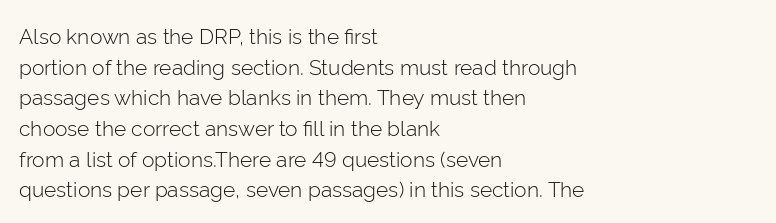
The image shows 21 px text type, upright; set left-aligned, normal line spacing (1.46x), normal letter spacing, not underlined.
